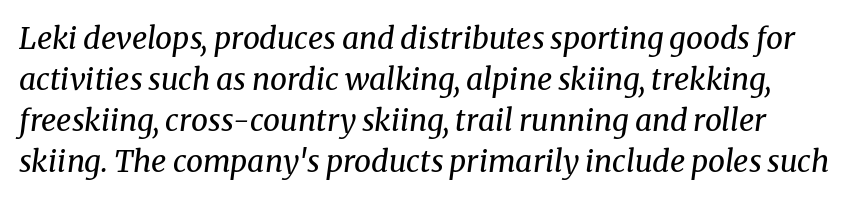
The image shows 30 px regular-weight serif type, italic (leaning right); set normal line spacing (1.37x), normal letter spacing, not underlined; medium stroke contrast and a medium x-height.
